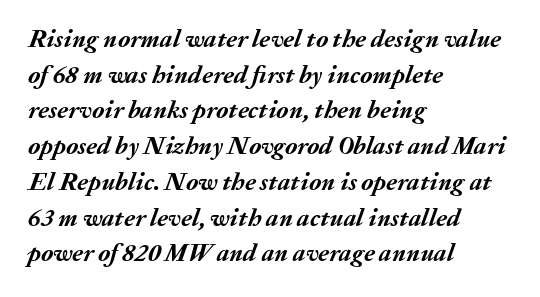
{"italic": "yes", "lean": "right", "slant_degrees": 20, "bold": "yes", "underline": "no", "align": "left", "line_spacing": "normal", "line_spacing_ratio": 1.43, "letter_spacing": "normal", "letter_spacing_em": 0.0, "glyph_px": 25}
